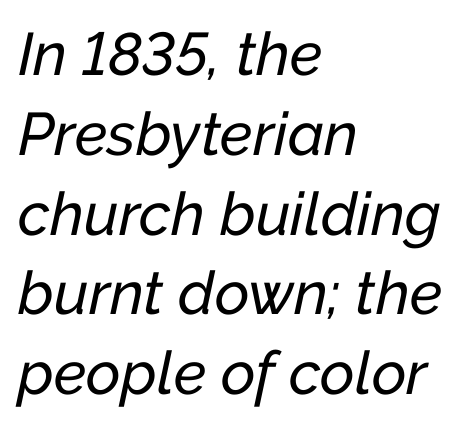
Q: Is the text italic (slanted)? A: Yes, it leans right by about 12 degrees.
Q: Is the text underlined? A: No.
Q: How is the paragraph aligned? A: Left-aligned.
Q: Is the spacing between letters normal or unusually wide? A: Normal.
Q: Is the spacing between lines tight, normal or loose? A: Normal.
Q: Width (condensed, normal, or wide)? A: Normal.
Q: Stroke contrast? A: Low.
Q: x-height? A: Medium.
Q: Monospaced? A: No.
